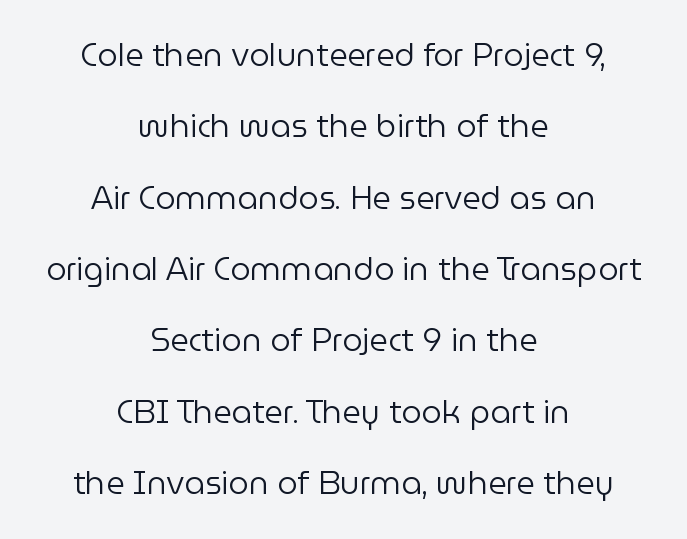
{"serif": "no", "italic": "no", "bold": "no", "weight": "regular", "width": "normal", "stroke_contrast": "low", "x_height": "medium", "monospaced": "no", "underline": "no", "align": "center", "line_spacing": "loose", "line_spacing_ratio": 2.23, "letter_spacing": "normal", "letter_spacing_em": 0.0, "glyph_px": 32}
